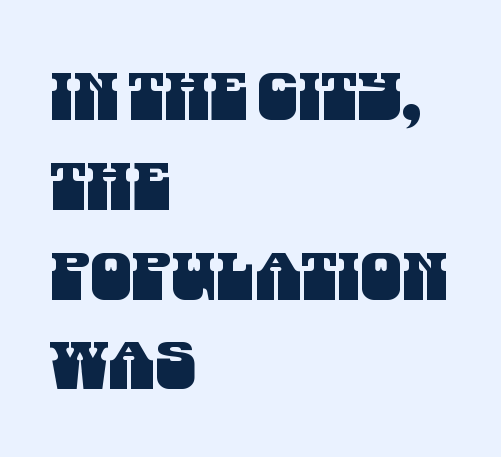
{"serif": "no", "width": "condensed", "stroke_contrast": "medium", "x_height": "large", "monospaced": "no", "underline": "no", "align": "left", "line_spacing": "normal", "line_spacing_ratio": 1.36, "letter_spacing": "normal", "letter_spacing_em": 0.0, "glyph_px": 66}
